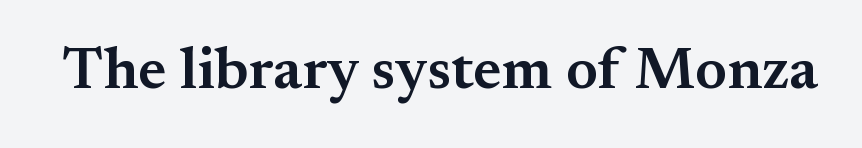
The image shows 59 px semibold serif type, upright; set normal letter spacing, not underlined; medium stroke contrast and a small x-height.
